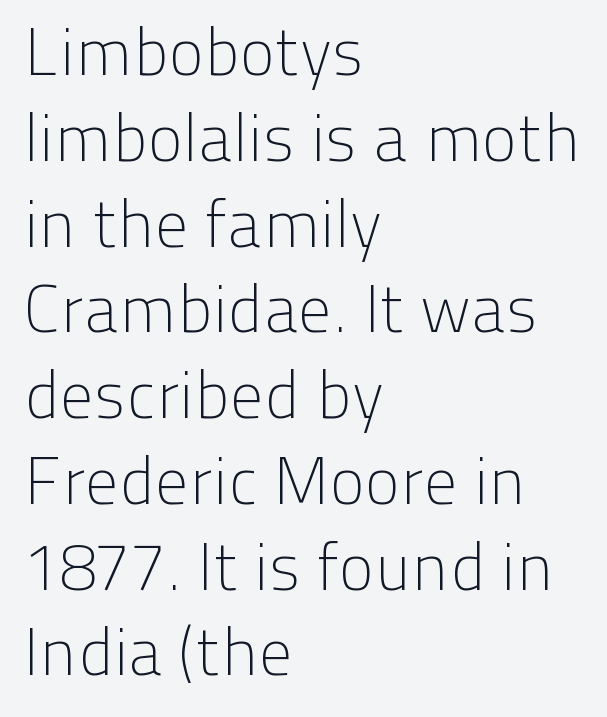
Characters remain perfectly vertical along every line. Interline gaps are of average width in this sample. The rendering uses natural spacing where letterforms have individual widths. This reads as an unemphasized weight, regular at the heaviest.
